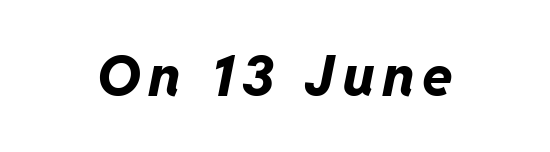
The image shows 56 px bold type, italic (leaning right); set not underlined; low stroke contrast and a medium x-height.
